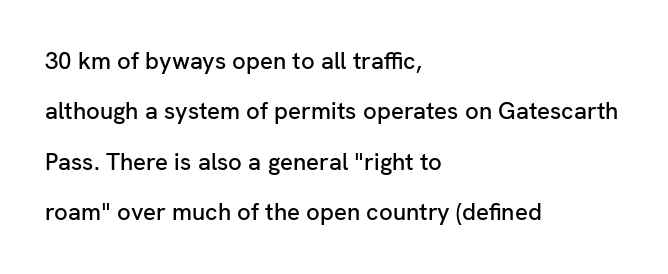
{"italic": "no", "underline": "no", "align": "left", "line_spacing": "loose", "line_spacing_ratio": 2.1, "letter_spacing": "normal", "letter_spacing_em": 0.0, "glyph_px": 24}
